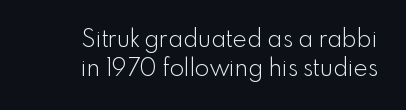
The image shows 24 px text type, upright; set right-aligned, line spacing 1.19x, normal letter spacing, not underlined.
